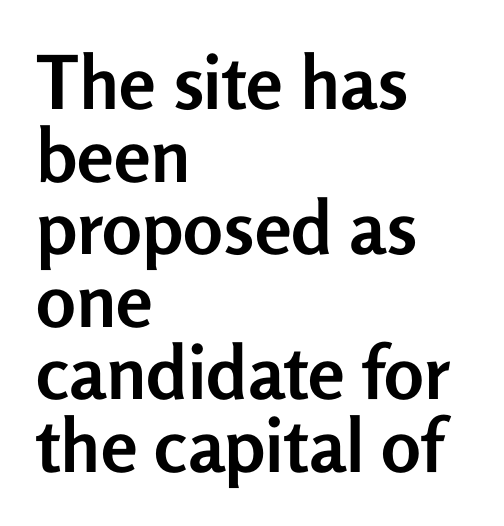
Q: Is the text bold? A: Yes.
Q: Is the text italic (slanted)? A: No, it is upright.
Q: Is the typeface a serif or a sans-serif typeface? A: Sans-serif.
Q: Is the text underlined? A: No.
Q: How is the paragraph aligned? A: Left-aligned.
Q: Is the spacing between letters normal or unusually wide? A: Normal.
Q: Is the spacing between lines tight, normal or loose? A: Tight.
Q: Width (condensed, normal, or wide)? A: Normal.
Q: Stroke contrast? A: Low.
Q: x-height? A: Medium.
Q: Monospaced? A: No.
